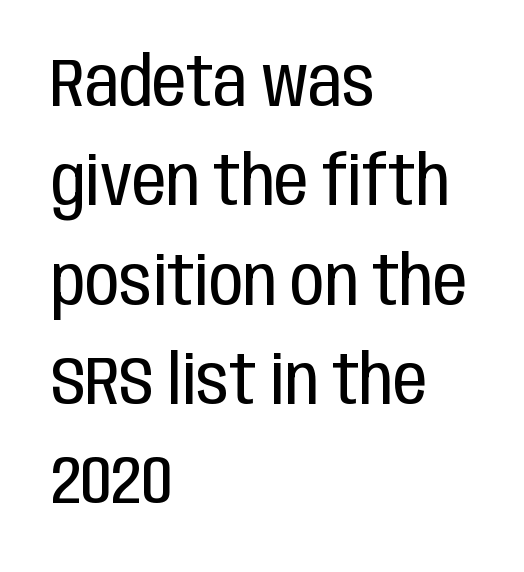
The horizontal fit of the characters is conventional and even. These lines are rendered in a variable-pitch font. Is the block centered? No — it sits flush against the left margin. The zone under the glyphs is completely vacant. Observe the absence of serifs on each vertical stroke in this sample.
